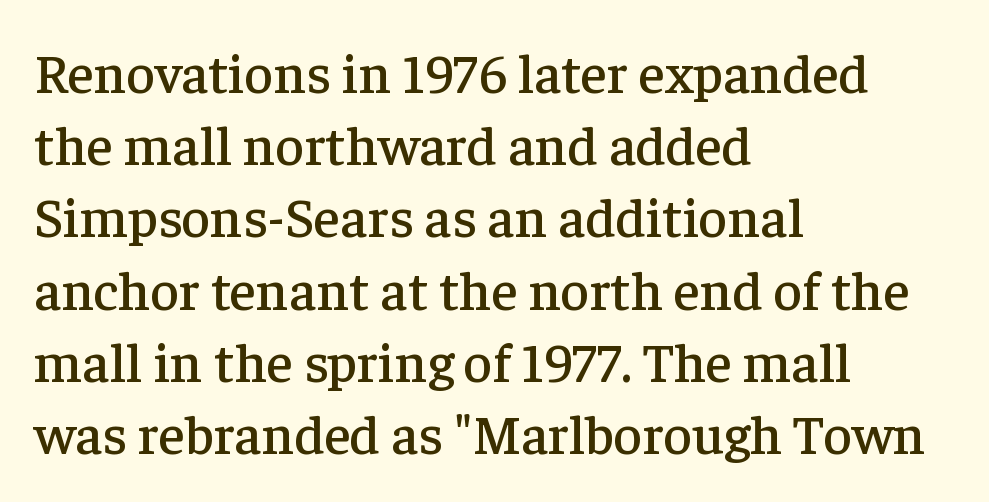
Q: Is the text italic (slanted)? A: No, it is upright.
Q: Is the typeface a serif or a sans-serif typeface? A: Serif.
Q: Is the text underlined? A: No.
Q: How is the paragraph aligned? A: Left-aligned.
Q: Is the spacing between letters normal or unusually wide? A: Normal.
Q: Is the spacing between lines tight, normal or loose? A: Normal.
Q: Width (condensed, normal, or wide)? A: Normal.
Q: Stroke contrast? A: Low.
Q: x-height? A: Medium.
Q: Monospaced? A: No.
